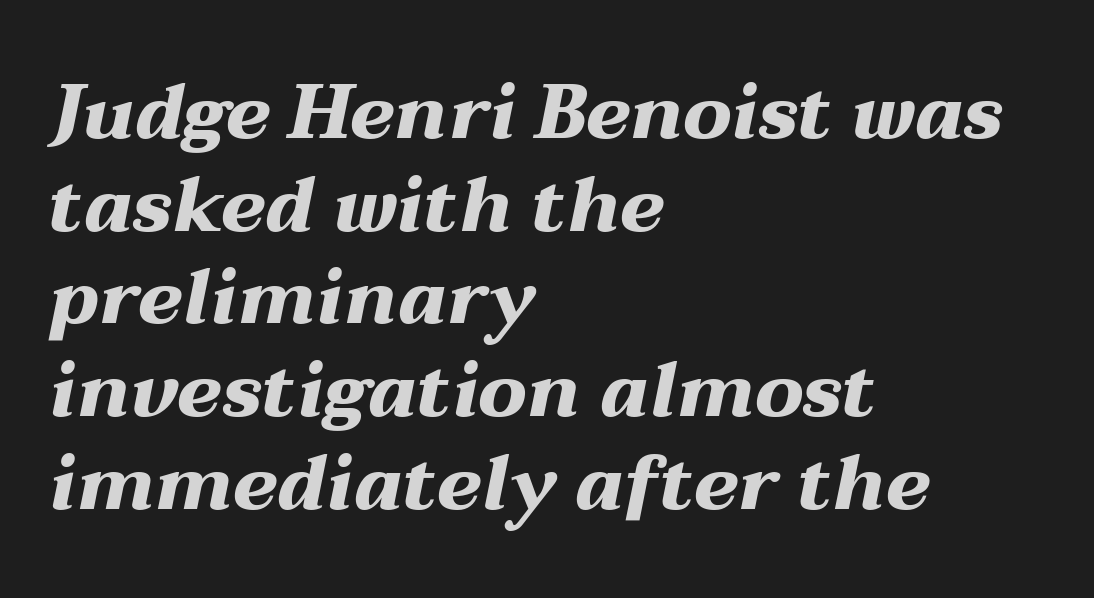
Q: Is the text bold? A: Yes.
Q: Is the text italic (slanted)? A: Yes, it leans right by about 12 degrees.
Q: Is the text underlined? A: No.
Q: How is the paragraph aligned? A: Left-aligned.
Q: Is the spacing between letters normal or unusually wide? A: Normal.
Q: Width (condensed, normal, or wide)? A: Wide.
Q: Stroke contrast? A: Medium.
Q: x-height? A: Medium.
Q: Monospaced? A: No.
